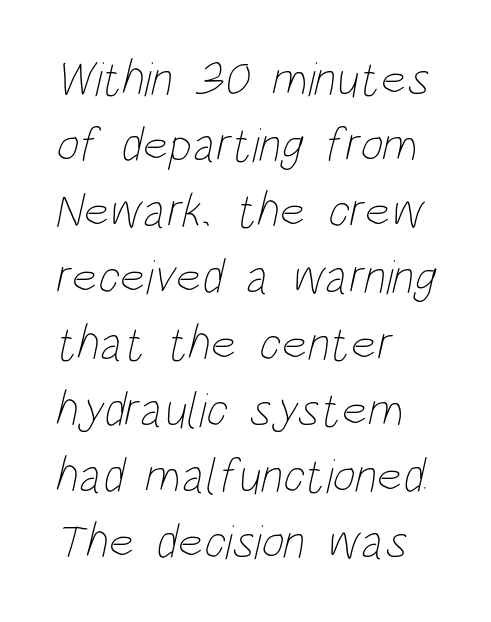
{"bold": "no", "weight": "thin", "width": "condensed", "stroke_contrast": "low", "x_height": "large", "monospaced": "no", "underline": "no", "align": "left", "line_spacing": "normal", "line_spacing_ratio": 1.35, "letter_spacing": "normal", "letter_spacing_em": 0.0, "glyph_px": 49}
